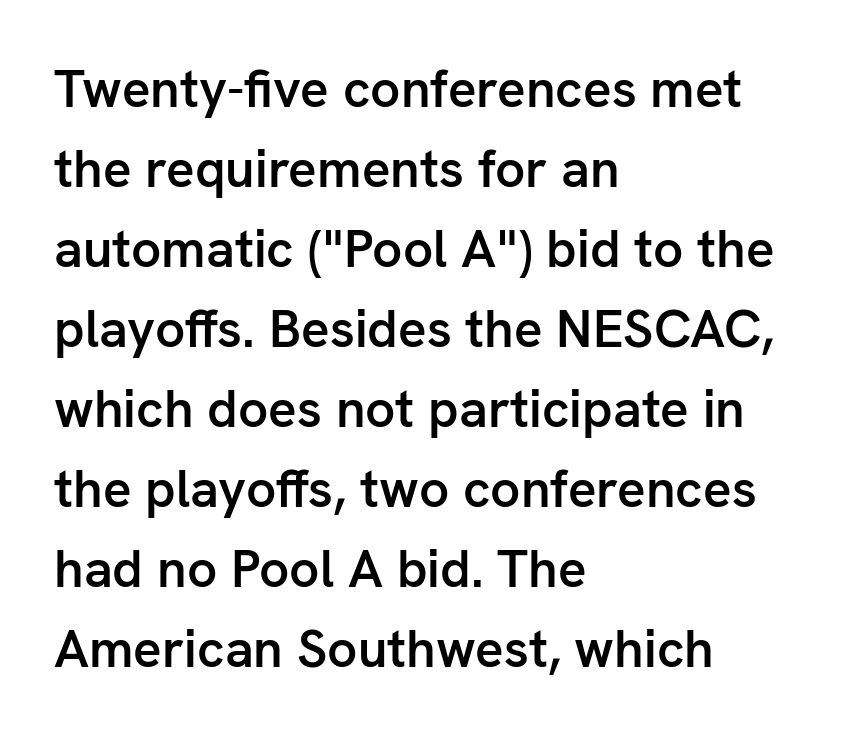
Q: Is the text bold? A: Semi-bold.
Q: Is the text italic (slanted)? A: No, it is upright.
Q: Is the typeface a serif or a sans-serif typeface? A: Sans-serif.
Q: Is the text underlined? A: No.
Q: How is the paragraph aligned? A: Left-aligned.
Q: Is the spacing between letters normal or unusually wide? A: Normal.
Q: Is the spacing between lines tight, normal or loose? A: Normal.
Q: Width (condensed, normal, or wide)? A: Normal.
Q: Stroke contrast? A: Low.
Q: x-height? A: Medium.
Q: Monospaced? A: No.
